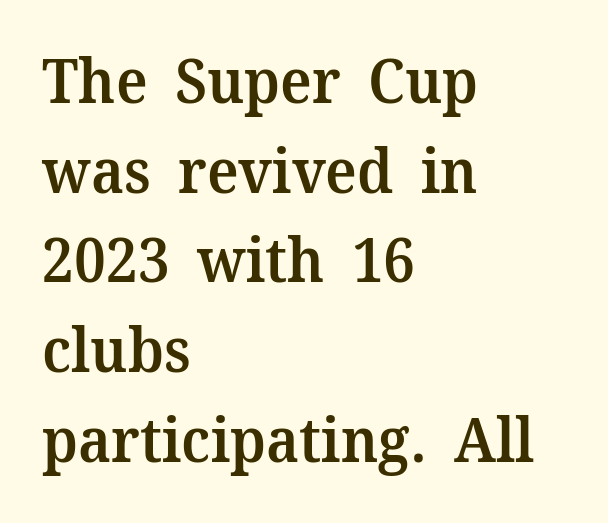
Do the characters align in a grid? No, the font is proportional. The text block is weighted toward the left margin, trailing off unevenly rightward. A bit beefed up — I'd call it semibold rather than bold. Is this a sans? No — the strokes have serifs. One glance says typical: line gaps are just what's usual.
